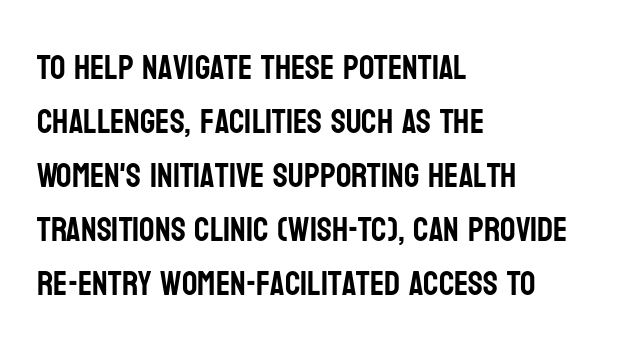
The image shows 34 px condensed sans-serif type, upright; set left-aligned, normal line spacing (1.59x), normal letter spacing, not underlined; low stroke contrast and a large x-height.
